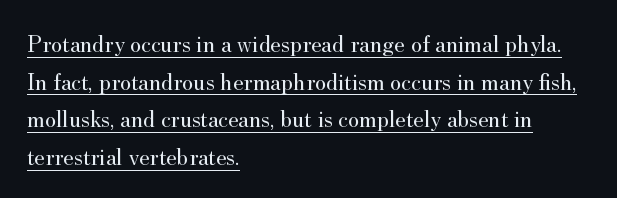
Q: Is the text bold? A: No.
Q: Is the text italic (slanted)? A: No, it is upright.
Q: Is the text underlined? A: Yes.
Q: How is the paragraph aligned? A: Left-aligned.
Q: Is the spacing between letters normal or unusually wide? A: Normal.
Q: Is the spacing between lines tight, normal or loose? A: Normal.
